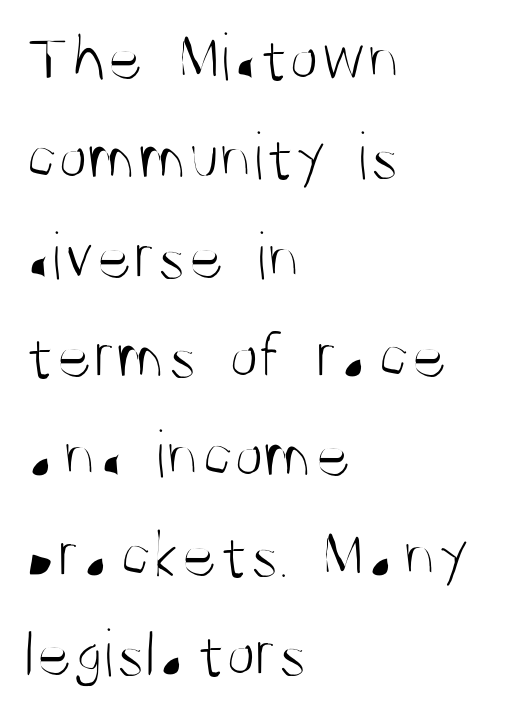
Think of a printed novel: that variable character pitch is what you see here. Does the lettering tilt? It doesn't — this is upright. Descender tails drop into unmarked territory. The text was rendered using a sans face with plain stroke endings. Stems here are at most as thick as an everyday book face. Every row of glyphs begins at an identical x-position on the left.
